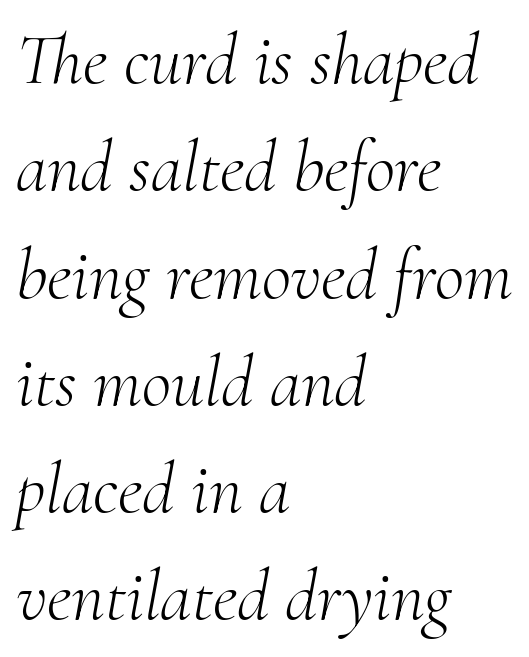
Q: Is the text bold? A: No.
Q: Is the text italic (slanted)? A: Yes, it leans right by about 10 degrees.
Q: Is the typeface a serif or a sans-serif typeface? A: Serif.
Q: Is the text underlined? A: No.
Q: How is the paragraph aligned? A: Left-aligned.
Q: Is the spacing between letters normal or unusually wide? A: Normal.
Q: Is the spacing between lines tight, normal or loose? A: Normal.
Q: Width (condensed, normal, or wide)? A: Normal.
Q: Stroke contrast? A: Medium.
Q: x-height? A: Small.
Q: Monospaced? A: No.
